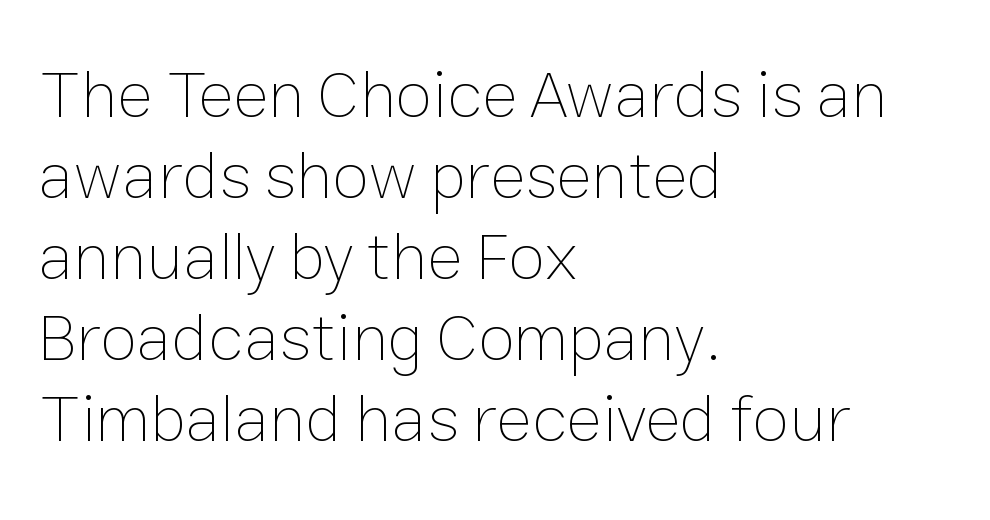
The image shows 67 px thin type, upright; set left-aligned, line spacing 1.21x, normal letter spacing, not underlined; low stroke contrast and a medium x-height.
